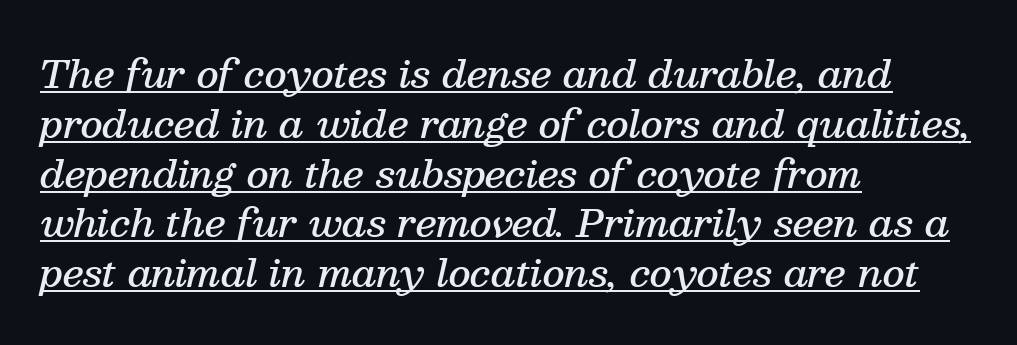
The image shows 38 px semibold serif type, italic (leaning right); set left-aligned, normal line spacing (1.31x), normal letter spacing, underlined; medium stroke contrast and a medium x-height.
